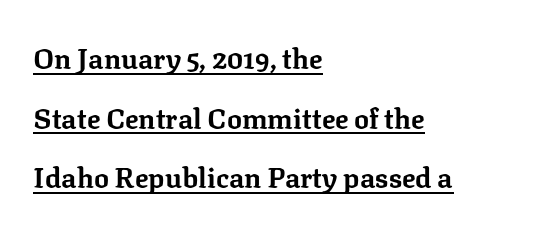
{"serif": "yes", "italic": "no", "bold": "yes", "weight": "bold", "width": "normal", "stroke_contrast": "low", "x_height": "medium", "monospaced": "no", "underline": "yes", "align": "left", "line_spacing": "loose", "line_spacing_ratio": 2.13, "letter_spacing": "normal", "letter_spacing_em": 0.0, "glyph_px": 28}
